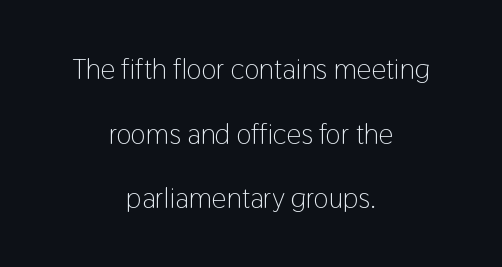
Q: Is the text bold? A: No.
Q: Is the text italic (slanted)? A: No, it is upright.
Q: Is the typeface a serif or a sans-serif typeface? A: Sans-serif.
Q: Is the text underlined? A: No.
Q: How is the paragraph aligned? A: Centered.
Q: Is the spacing between letters normal or unusually wide? A: Normal.
Q: Is the spacing between lines tight, normal or loose? A: Loose.
Q: Width (condensed, normal, or wide)? A: Condensed.
Q: Stroke contrast? A: Low.
Q: x-height? A: Medium.
Q: Monospaced? A: No.
